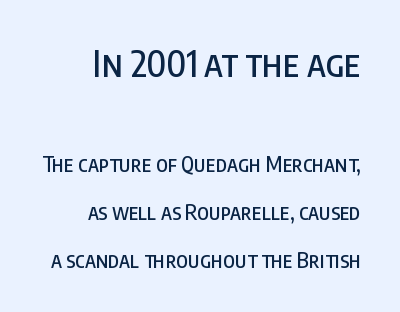
A great deal of white space separates one row of letters from the next. The words here are not underlined. Words appear dense and cohesive because spacing is normal. Every row of glyphs terminates at an identical x-position on the right.
